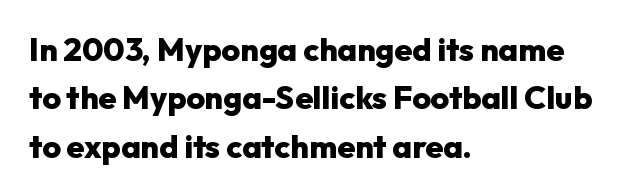
Unlike a traditional serif, this face leaves its strokes unadorned. Heavy-handed strokes throughout: this text is bold. Quick note: underline off. Characters follow at the spacing the type designer built in. This sample has the flowing, uneven cadence of proportional lettering.
